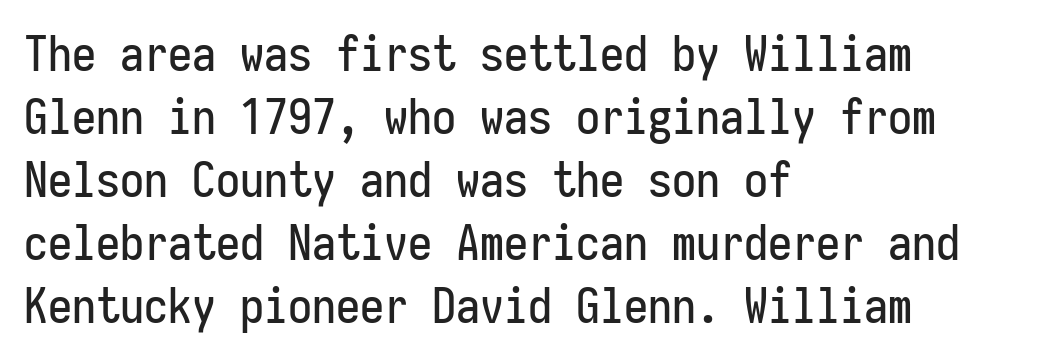
Each letter, wide or thin by design, is forced into the same width here. Has an underline been added? It has not. You can tell from the bare stems that sans-serif type was used. Whoever set this chose a conventional vertical rhythm.
